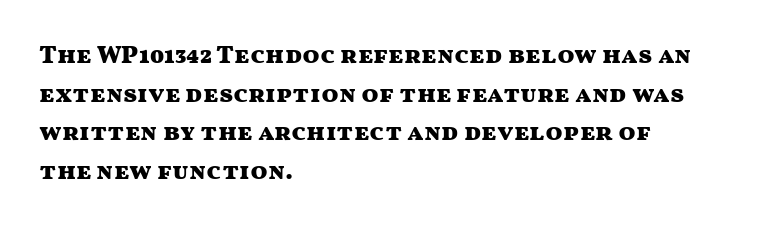
Lines of text with bare space underneath. Default kerning and tracking; the words read as compact shapes. Typeset ragged right — the left edge is the straight one. Regarding leading, the lines here are spaced in the standard way. Every stem runs plumb, perpendicular to the baseline.
